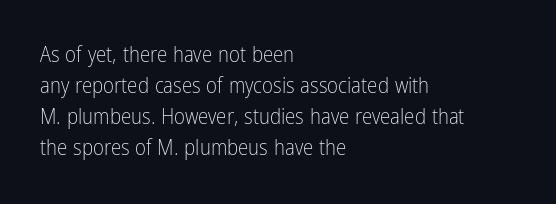
The image shows 21 px text type, upright; set left-aligned, normal line spacing (1.48x), normal letter spacing, not underlined.
